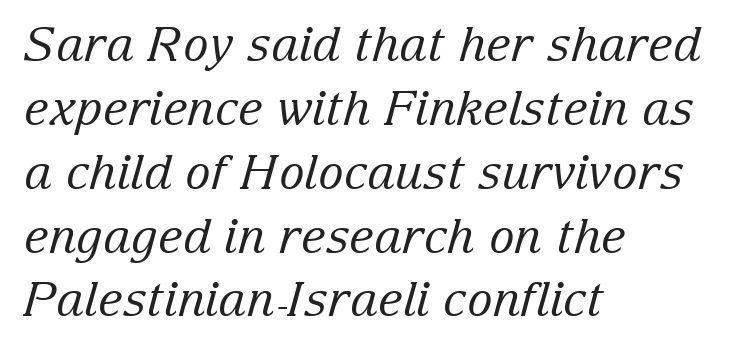
{"serif": "yes", "italic": "yes", "lean": "right", "slant_degrees": 15, "bold": "no", "weight": "regular", "width": "normal", "stroke_contrast": "low", "x_height": "medium", "monospaced": "no", "underline": "no", "align": "left", "line_spacing": "normal", "line_spacing_ratio": 1.33, "letter_spacing": "normal", "letter_spacing_em": 0.0, "glyph_px": 48}
